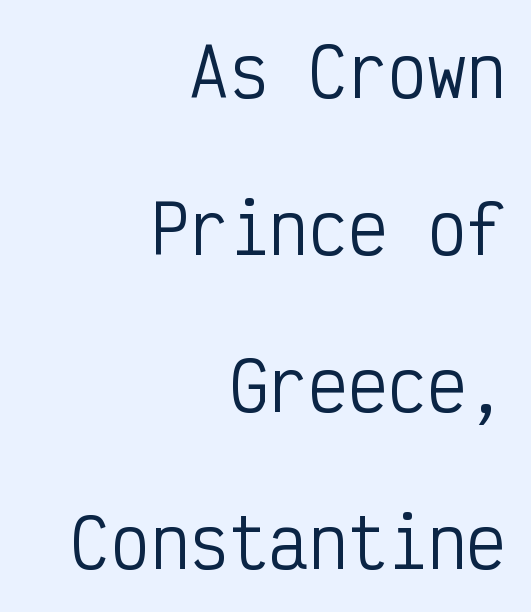
Weight class: somewhere from thin through regular. Check the space under the baseline: it is left empty. No italicization has been applied; the sample stays upright. Between one letter and the next there's only the usual sliver of space. Every character here occupies the same horizontal width, giving the sample a typewriter-like rhythm. No feet cap the strokes, marking this as sans-serif type.
